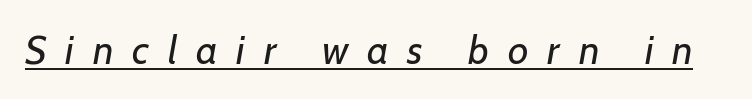
Q: Is the text bold? A: No.
Q: Is the text italic (slanted)? A: Yes, it leans right by about 7 degrees.
Q: Is the text underlined? A: Yes.
Q: Is the spacing between letters normal or unusually wide? A: Unusually wide.
Q: Width (condensed, normal, or wide)? A: Normal.
Q: Stroke contrast? A: Low.
Q: x-height? A: Medium.
Q: Monospaced? A: No.
